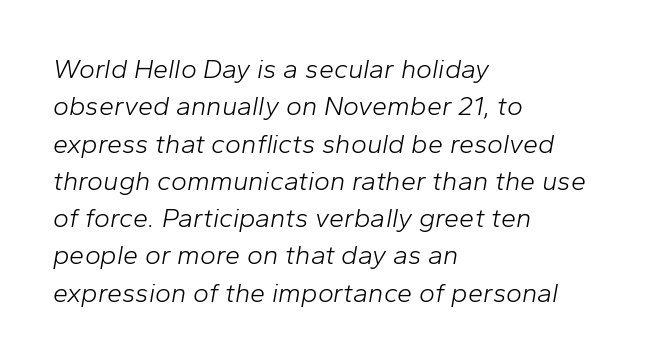
Q: Is the text bold? A: No.
Q: Is the text italic (slanted)? A: Yes, it leans right by about 10 degrees.
Q: Is the text underlined? A: No.
Q: How is the paragraph aligned? A: Left-aligned.
Q: Is the spacing between letters normal or unusually wide? A: Normal.
Q: Is the spacing between lines tight, normal or loose? A: Normal.
